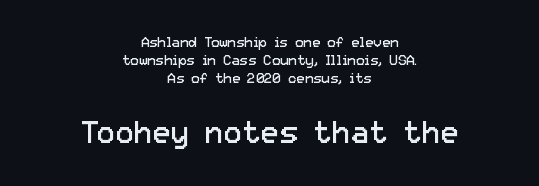
Posture: upright roman. Proportional: the letters do not fall into vertical columns. Look at the bottom of the vertical strokes: they stop flat, with no serifs. Baseline-to-baseline distance is the conventional proportion of letter height. Here the second block reads like a headline and the first like body copy. The typesetting does not lean heavy: it is not bold.
